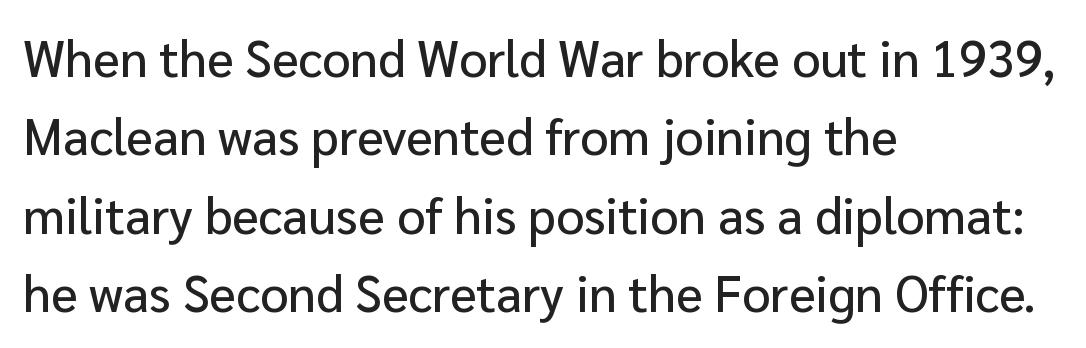
Q: Is the text italic (slanted)? A: No, it is upright.
Q: Is the typeface a serif or a sans-serif typeface? A: Sans-serif.
Q: Is the text underlined? A: No.
Q: How is the paragraph aligned? A: Left-aligned.
Q: Is the spacing between letters normal or unusually wide? A: Normal.
Q: Is the spacing between lines tight, normal or loose? A: Normal.
Q: Width (condensed, normal, or wide)? A: Normal.
Q: Stroke contrast? A: Low.
Q: x-height? A: Medium.
Q: Monospaced? A: No.
